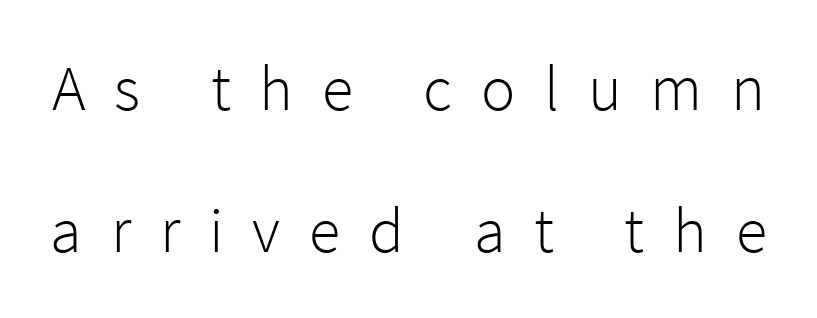
Stroke thickness stays within the range of a standard reading face or lighter. This sample uses expanded letter spacing, leaving extra air between glyphs. No word sits above an underline. The passage shown is typeset with a sans-serif family. This is the regular roman posture of the typeface.
